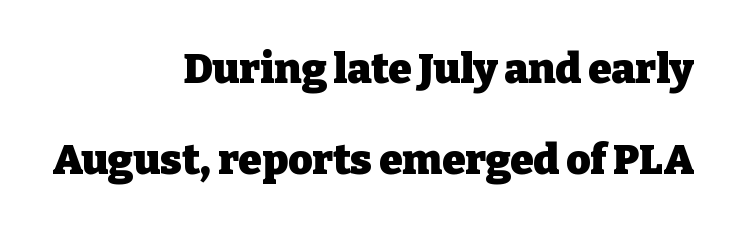
Q: Is the text bold? A: Yes.
Q: Is the text italic (slanted)? A: No, it is upright.
Q: Is the typeface a serif or a sans-serif typeface? A: Serif.
Q: Is the text underlined? A: No.
Q: How is the paragraph aligned? A: Right-aligned.
Q: Is the spacing between letters normal or unusually wide? A: Normal.
Q: Is the spacing between lines tight, normal or loose? A: Loose.
Q: Width (condensed, normal, or wide)? A: Normal.
Q: Stroke contrast? A: Low.
Q: x-height? A: Medium.
Q: Monospaced? A: No.
